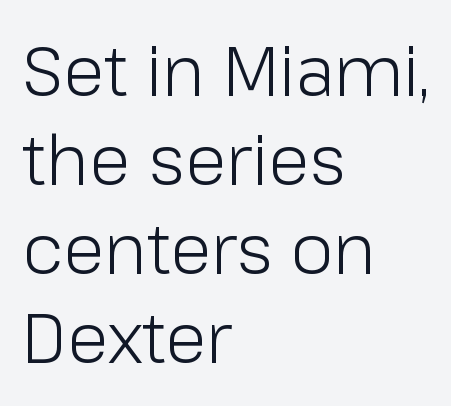
The image shows 69 px light sans-serif type, upright; set left-aligned, normal line spacing (1.29x), normal letter spacing, not underlined; low stroke contrast and a medium x-height.
